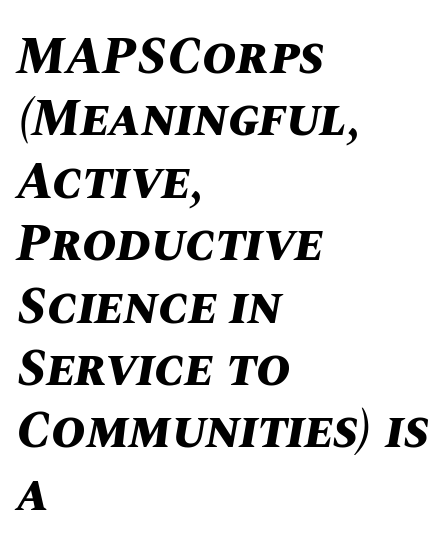
{"italic": "yes", "lean": "right", "slant_degrees": 10, "bold": "yes", "weight": "bold", "width": "normal", "stroke_contrast": "medium", "x_height": "large", "monospaced": "no", "underline": "no", "align": "left", "line_spacing_ratio": 1.2, "letter_spacing": "normal", "letter_spacing_em": 0.0, "glyph_px": 52}
